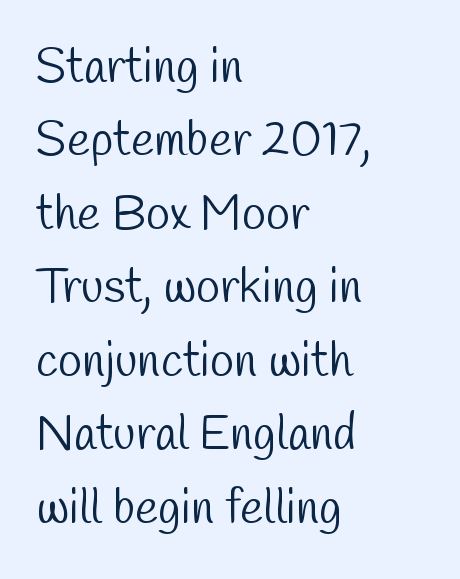
Do the characters align in a grid? No, the font is proportional. Classification — sans serif. No extra tracking has been applied to these lines. Weight: in the light-to-regular range. Quick note: interline space is typical. Clear beneath every line of the passage.
